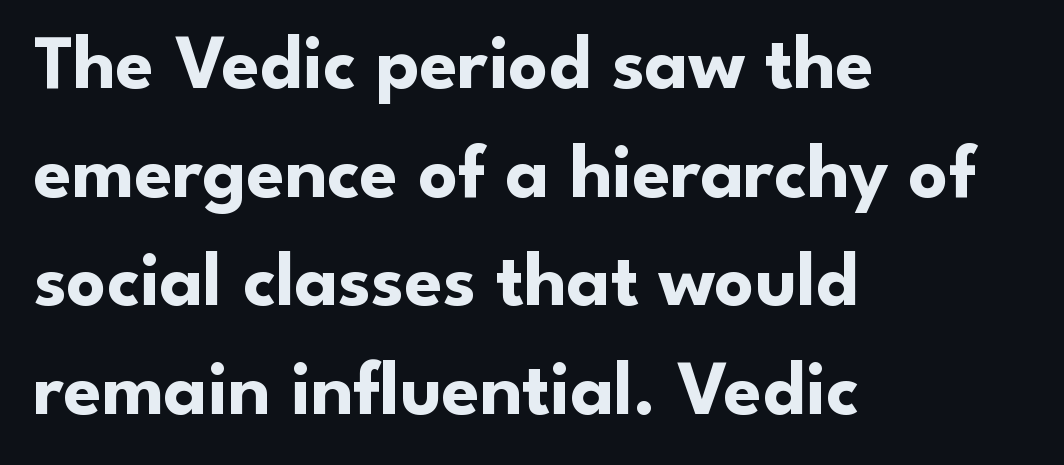
{"serif": "no", "italic": "no", "bold": "yes", "weight": "bold", "width": "normal", "stroke_contrast": "low", "x_height": "small", "monospaced": "no", "underline": "no", "align": "left", "line_spacing": "normal", "line_spacing_ratio": 1.41, "letter_spacing": "normal", "letter_spacing_em": 0.0, "glyph_px": 77}
